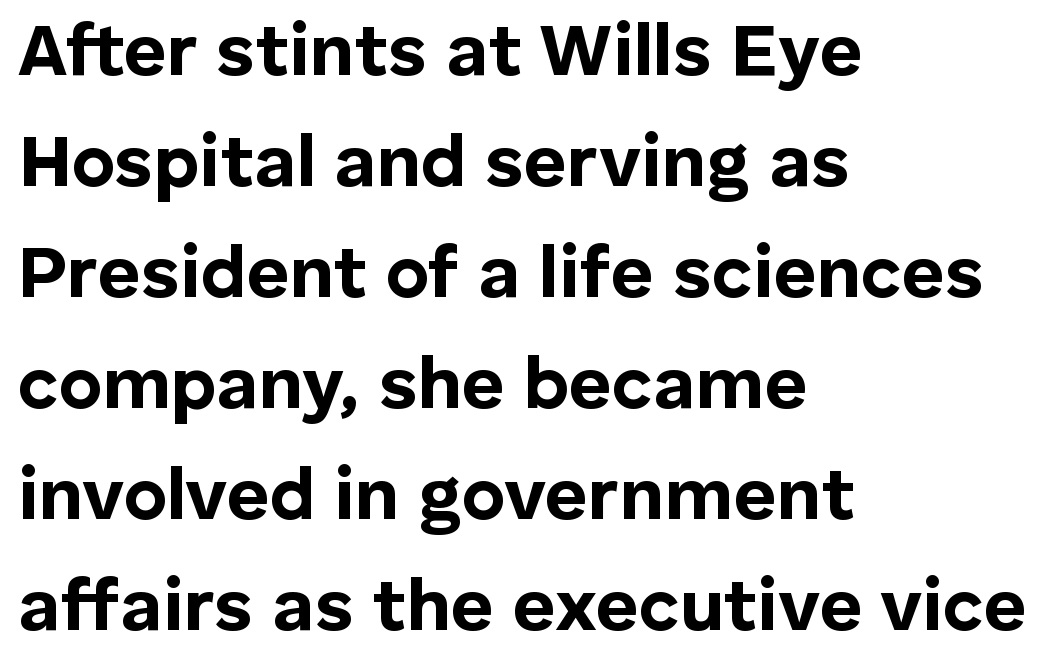
Q: Is the text bold? A: Yes.
Q: Is the text italic (slanted)? A: No, it is upright.
Q: Is the typeface a serif or a sans-serif typeface? A: Sans-serif.
Q: Is the text underlined? A: No.
Q: How is the paragraph aligned? A: Left-aligned.
Q: Is the spacing between letters normal or unusually wide? A: Normal.
Q: Is the spacing between lines tight, normal or loose? A: Normal.
Q: Width (condensed, normal, or wide)? A: Normal.
Q: Stroke contrast? A: Low.
Q: x-height? A: Medium.
Q: Monospaced? A: No.
